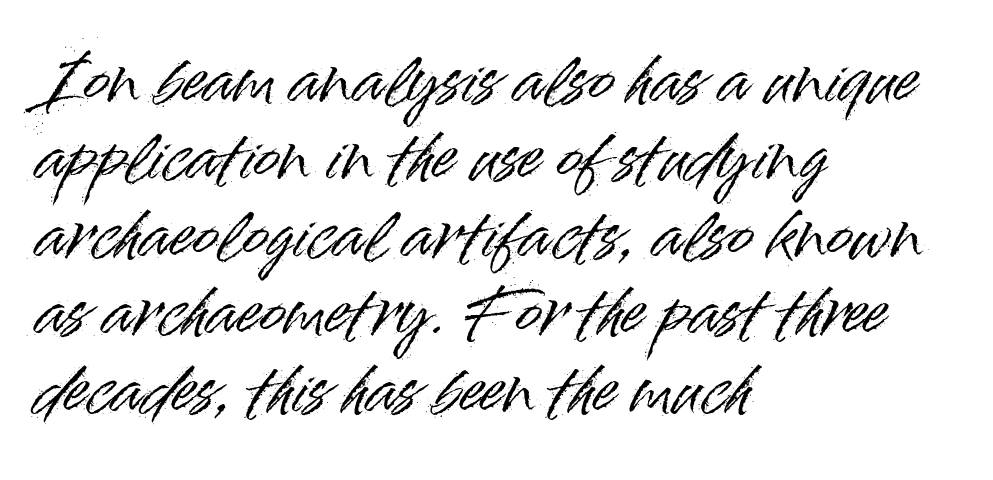
{"serif": "no", "width": "normal", "stroke_contrast": "high", "x_height": "small", "monospaced": "no", "underline": "no", "align": "left", "line_spacing": "normal", "line_spacing_ratio": 1.25, "letter_spacing": "normal", "letter_spacing_em": 0.0, "glyph_px": 62}
